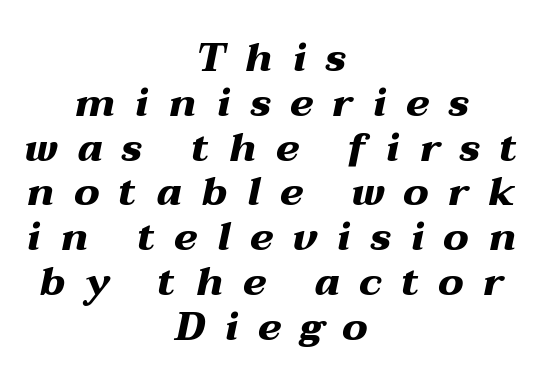
{"italic": "yes", "lean": "right", "slant_degrees": 12, "bold": "yes", "weight": "heavy", "width": "wide", "stroke_contrast": "medium", "x_height": "medium", "monospaced": "no", "underline": "no", "align": "center", "line_spacing": "tight", "line_spacing_ratio": 1.12, "letter_spacing": "wide", "letter_spacing_em": 0.48, "glyph_px": 40}
